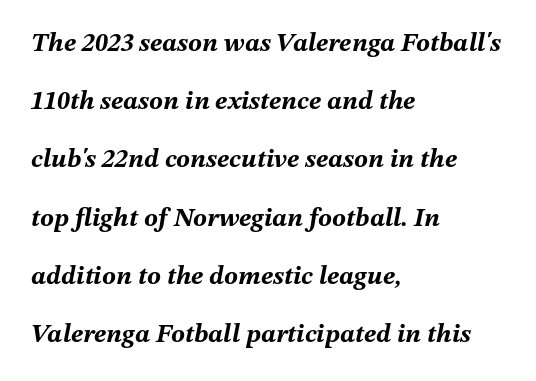
Q: Is the text bold? A: Yes.
Q: Is the text italic (slanted)? A: Yes, it leans right by about 12 degrees.
Q: Is the text underlined? A: No.
Q: How is the paragraph aligned? A: Left-aligned.
Q: Is the spacing between letters normal or unusually wide? A: Normal.
Q: Is the spacing between lines tight, normal or loose? A: Loose.
